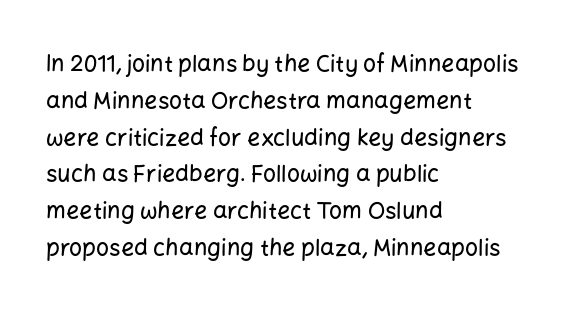
Every character sits straight up, as roman type does. Where is the straight margin? On the left. The rendering uses a moderate line-height, typical for paragraphs. Just letters on the line, the space beneath them empty. Compared with typical body copy, the letter spacing here is the same.
